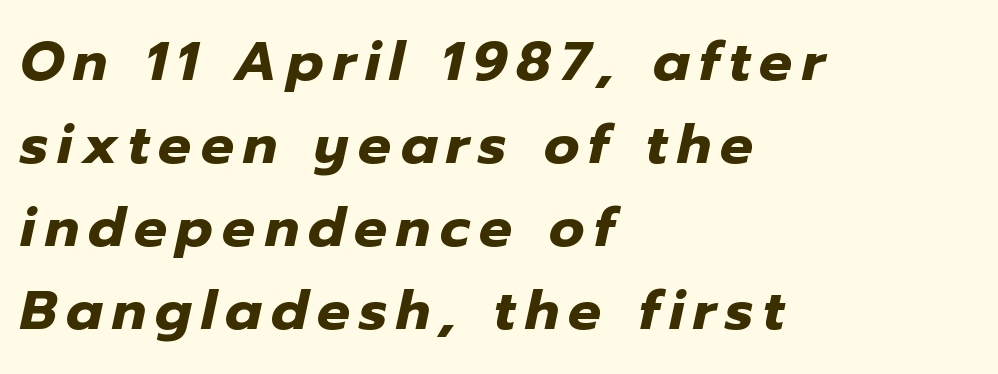
The rendering uses natural spacing where letterforms have individual widths. Emphasis-style slanted type is in use. This is heavy type, rendered in bold. Summary of vertical rhythm: regular, with standard interline spacing. Line starts are locked; line ends wander. Quick note: underline off.
